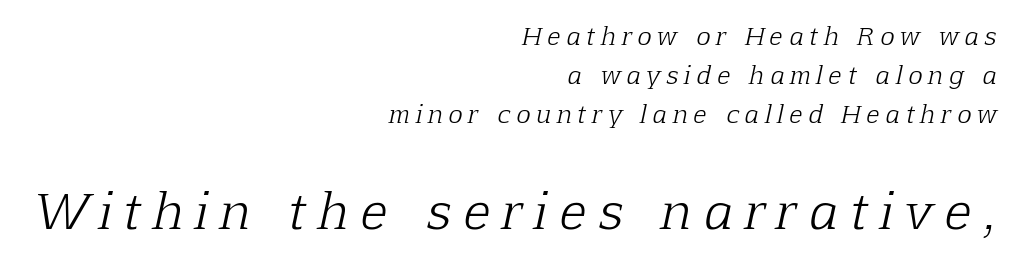
The rendering uses natural spacing where letterforms have individual widths. In terms of leading, this rendering sits right in the middle. Yep, that's italic — everything's leaning. Typographically, this falls in the serif category. The line texture is sparse and dotted thanks to wide tracking.
